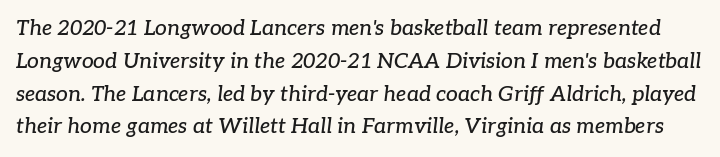
You can tell it's italic because the verticals aren't actually vertical. The lines sit at an ordinary, default distance from one another. Default kerning and tracking; the words read as compact shapes. Descender tails drop into unmarked territory.
